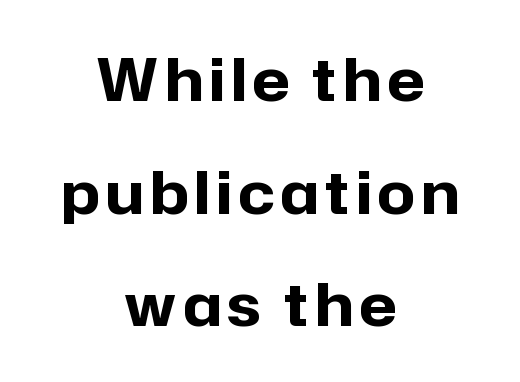
The image shows 59 px bold sans-serif type, upright; set centered, loose line spacing (1.91x), not underlined; low stroke contrast and a medium x-height.
